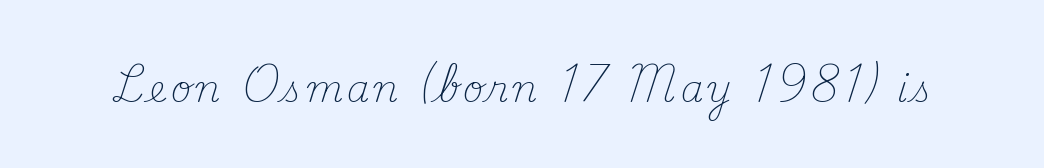
Weight: in the light-to-regular range. Beneath every word, the page is bare. Note the varied advance widths — an 'i' is clearly narrower than an 'm'. This is serif lettering, the kind often seen in printed books.
